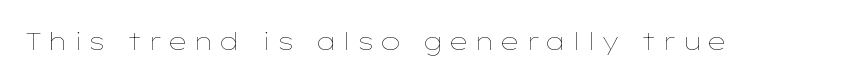
Q: Is the text bold? A: No.
Q: Is the text italic (slanted)? A: No, it is upright.
Q: Is the text underlined? A: No.
Q: Is the spacing between letters normal or unusually wide? A: Unusually wide.
